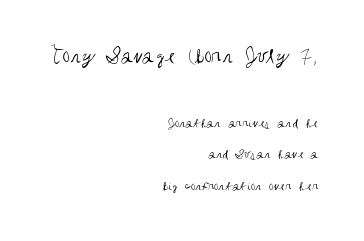
This reads as an unemphasized weight, regular at the heaviest. The lines are spread far apart with generous leading. Unmarked baselines from the first word to the last. The more generous point size was reserved for the upper chunk.
